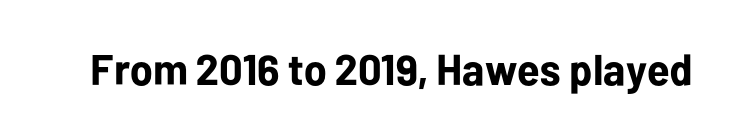
Q: Is the text bold? A: Yes.
Q: Is the text italic (slanted)? A: No, it is upright.
Q: Is the typeface a serif or a sans-serif typeface? A: Sans-serif.
Q: Is the text underlined? A: No.
Q: Is the spacing between letters normal or unusually wide? A: Normal.
Q: Width (condensed, normal, or wide)? A: Normal.
Q: Stroke contrast? A: Low.
Q: x-height? A: Medium.
Q: Monospaced? A: No.
